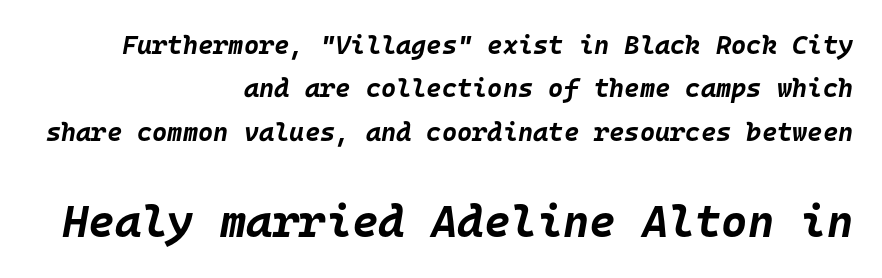
Q: Is the text bold? A: Yes.
Q: Is the text italic (slanted)? A: Yes, it leans right by about 10 degrees.
Q: Is the text underlined? A: No.
Q: How is the paragraph aligned? A: Right-aligned.
Q: Is the spacing between letters normal or unusually wide? A: Normal.
Q: Is the spacing between lines tight, normal or loose? A: Normal.
Q: Which block of text is set in a larger size, the first (top) or the second (bottom)? A: The second (bottom) one.
Q: Width (condensed, normal, or wide)? A: Normal.
Q: Stroke contrast? A: Low.
Q: x-height? A: Large.
Q: Monospaced? A: Yes.
